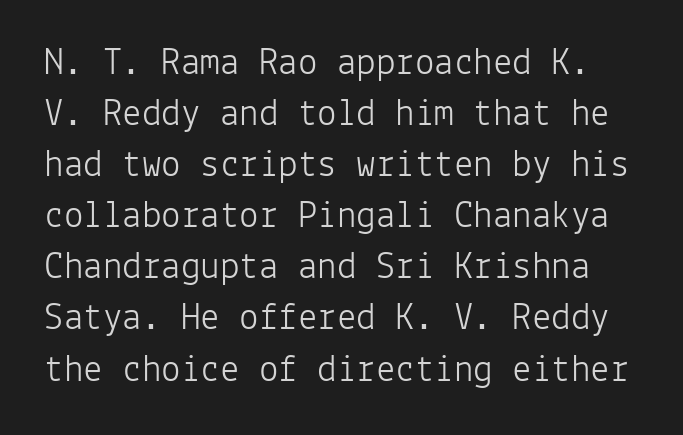
The image shows 39 px light sans-serif type, upright, monospaced; set normal line spacing (1.31x), normal letter spacing, not underlined; low stroke contrast and a medium x-height.
